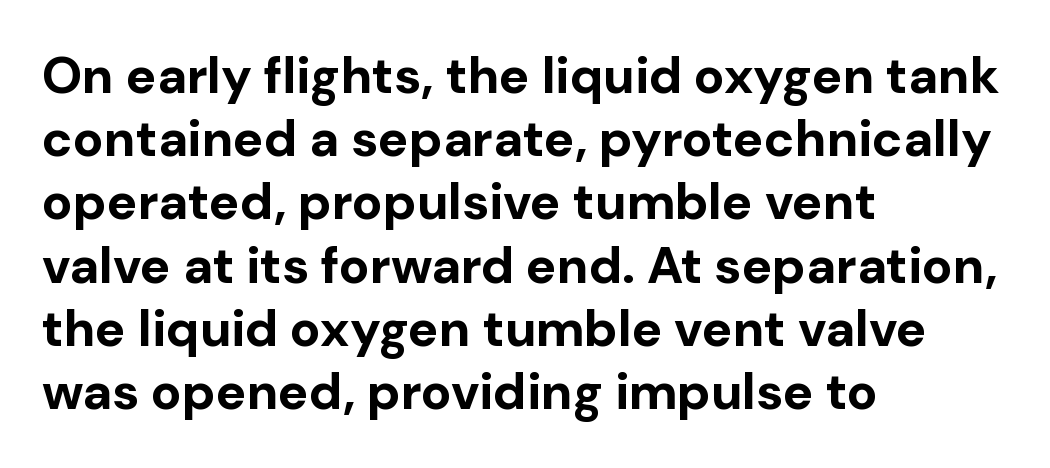
The image shows 51 px bold sans-serif type, upright; set left-aligned, line spacing 1.24x, normal letter spacing, not underlined; low stroke contrast and a medium x-height.
